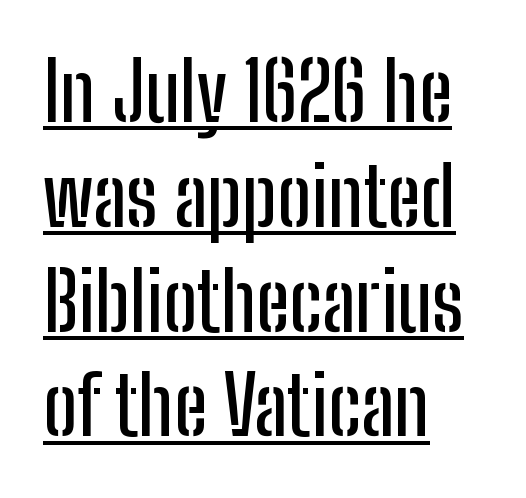
{"serif": "no", "italic": "no", "width": "condensed", "stroke_contrast": "low", "x_height": "medium", "monospaced": "no", "underline": "yes", "align": "left", "line_spacing": "normal", "line_spacing_ratio": 1.31, "letter_spacing": "normal", "letter_spacing_em": 0.0, "glyph_px": 80}
